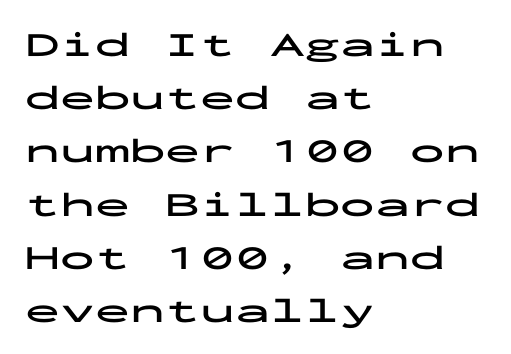
Q: Is the text bold? A: Yes.
Q: Is the text italic (slanted)? A: No, it is upright.
Q: Is the typeface a serif or a sans-serif typeface? A: Sans-serif.
Q: Is the text underlined? A: No.
Q: How is the paragraph aligned? A: Left-aligned.
Q: Is the spacing between letters normal or unusually wide? A: Normal.
Q: Is the spacing between lines tight, normal or loose? A: Normal.
Q: Width (condensed, normal, or wide)? A: Wide.
Q: Stroke contrast? A: Low.
Q: x-height? A: Medium.
Q: Monospaced? A: Yes.
